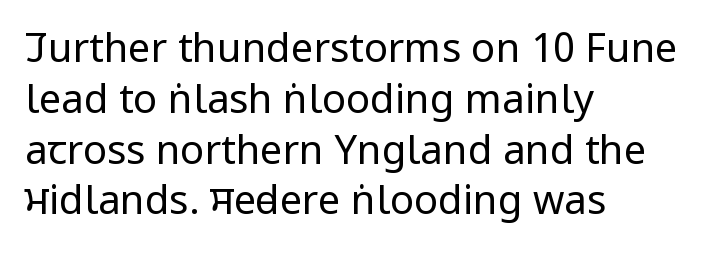
{"serif": "no", "italic": "no", "bold": "no", "weight": "regular", "width": "condensed", "stroke_contrast": "low", "x_height": "large", "monospaced": "no", "underline": "no", "align": "left", "line_spacing": "normal", "line_spacing_ratio": 1.27, "letter_spacing": "normal", "letter_spacing_em": 0.0, "glyph_px": 40}
